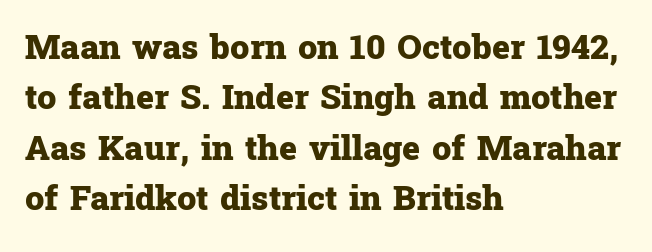
{"serif": "yes", "italic": "no", "bold": "yes", "weight": "heavy", "width": "normal", "stroke_contrast": "low", "x_height": "medium", "monospaced": "no", "underline": "no", "align": "left", "line_spacing": "normal", "line_spacing_ratio": 1.48, "letter_spacing": "normal", "letter_spacing_em": 0.0, "glyph_px": 34}
